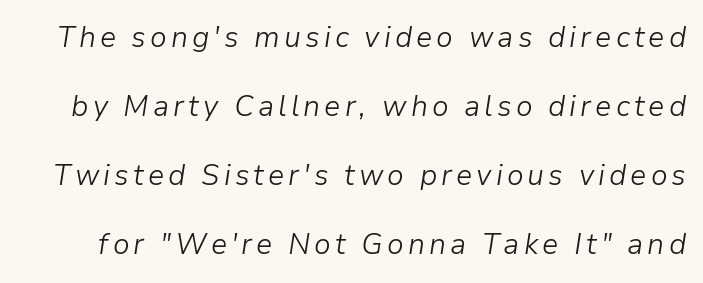
Stems here are at most as thick as an everyday book face. A typesetter would call this leading open, well beyond the default. Style check: oblique. Proportional: the letters do not fall into vertical columns.
